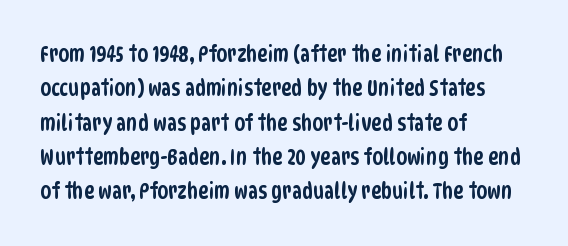
{"underline": "no", "align": "left", "line_spacing": "normal", "line_spacing_ratio": 1.56, "letter_spacing": "normal", "letter_spacing_em": 0.0, "glyph_px": 22}
